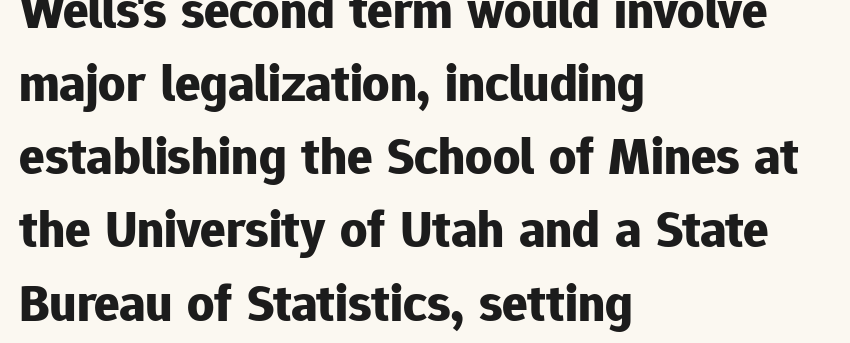
The leading is moderate, giving the passage an even texture. The passage is arranged the way most books set body copy — flush left. Any mark beneath the type? The region is blank. This sample uses an upright cut, with every glyph sitting square on the baseline. The type is set solid horizontally, with unmodified tracking. Varying glyph widths throughout — classic text-font behaviour.
